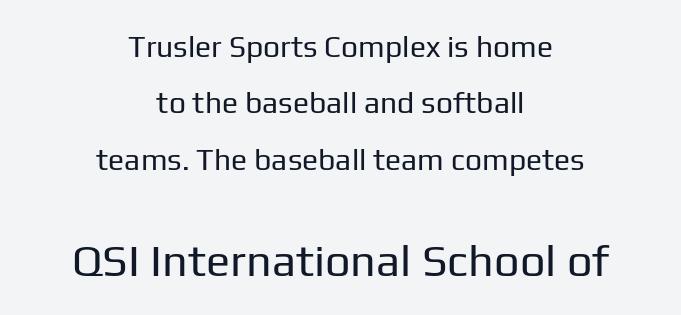
{"serif": "no", "italic": "no", "bold": "no", "weight": "regular", "width": "normal", "stroke_contrast": "low", "x_height": "medium", "monospaced": "no", "underline": "no", "align": "center", "line_spacing_ratio": 1.88, "letter_spacing": "normal", "letter_spacing_em": 0.0, "larger_block": "second", "size_ratio": 1.5, "glyph_px": 45}
